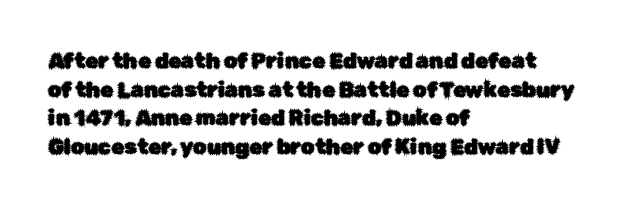
Q: Is the text italic (slanted)? A: No, it is upright.
Q: Is the text underlined? A: No.
Q: How is the paragraph aligned? A: Left-aligned.
Q: Is the spacing between letters normal or unusually wide? A: Normal.
Q: Is the spacing between lines tight, normal or loose? A: Normal.
